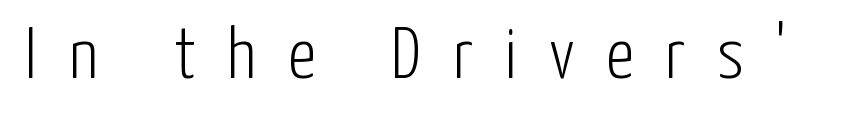
{"serif": "no", "italic": "no", "bold": "no", "weight": "light", "width": "condensed", "stroke_contrast": "low", "x_height": "medium", "monospaced": "no", "underline": "no", "letter_spacing": "wide", "letter_spacing_em": 0.44, "glyph_px": 72}
